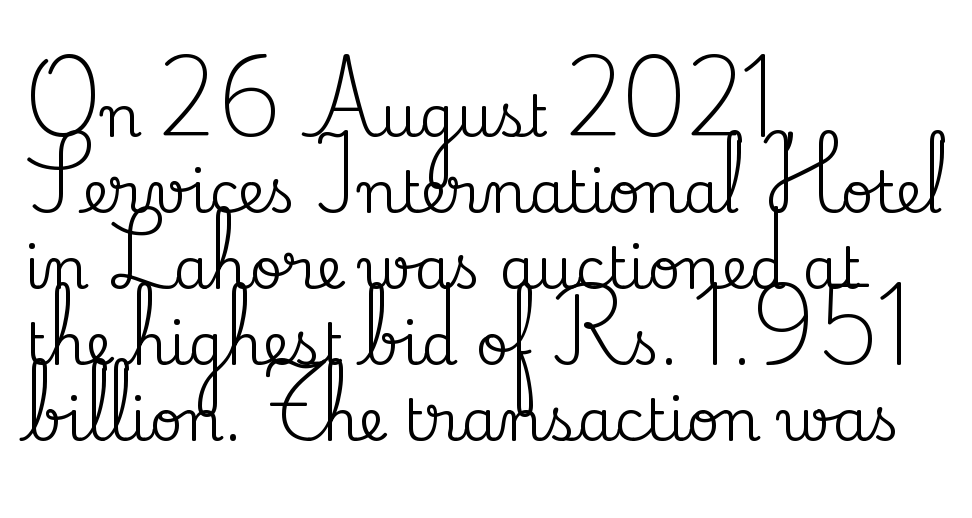
{"serif": "yes", "italic": "no", "width": "normal", "stroke_contrast": "medium", "x_height": "small", "monospaced": "no", "underline": "no", "align": "left", "line_spacing": "normal", "line_spacing_ratio": 1.31, "letter_spacing": "normal", "letter_spacing_em": 0.0, "glyph_px": 58}
